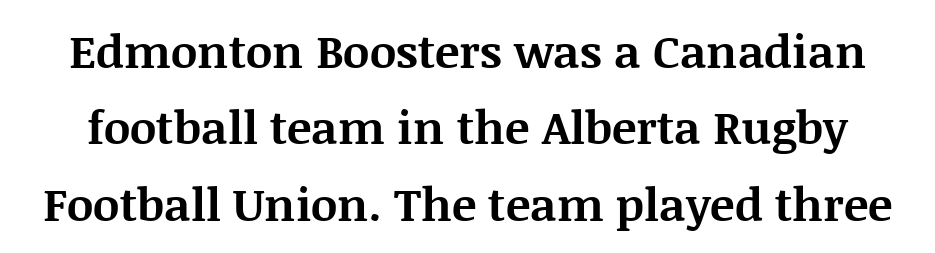
The image shows 46 px bold serif type, upright; set normal line spacing (1.66x), normal letter spacing, not underlined; medium stroke contrast and a large x-height.
